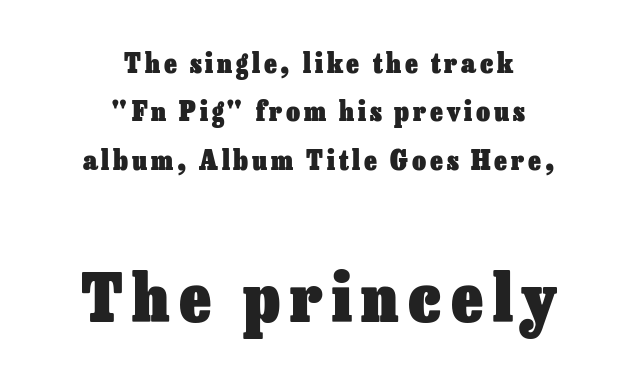
The image shows 67 px heavy type, upright; set centered, line spacing 1.79x, not underlined; the second (bottom) block is 2.48x larger; low stroke contrast and a medium x-height.
